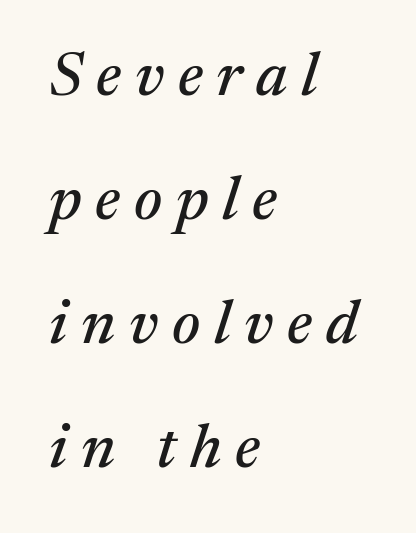
{"serif": "yes", "italic": "yes", "lean": "right", "slant_degrees": 17, "width": "normal", "stroke_contrast": "medium", "x_height": "medium", "monospaced": "no", "underline": "no", "align": "left", "line_spacing": "loose", "line_spacing_ratio": 2.0, "letter_spacing": "wide", "letter_spacing_em": 0.22, "glyph_px": 62}
